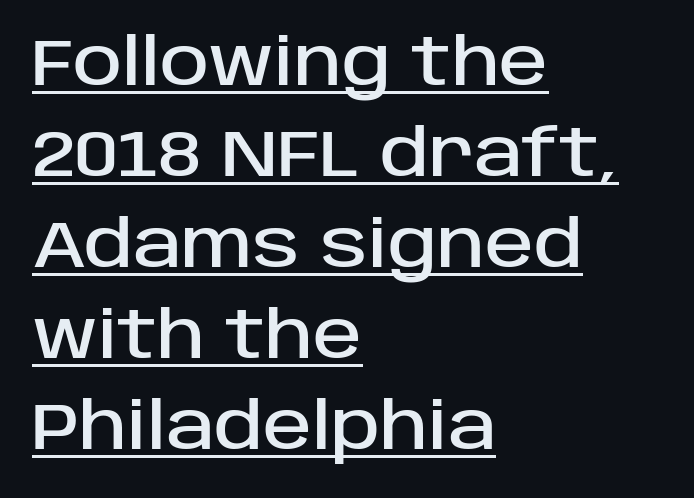
Q: Is the text italic (slanted)? A: No, it is upright.
Q: Is the typeface a serif or a sans-serif typeface? A: Sans-serif.
Q: Is the text underlined? A: Yes.
Q: How is the paragraph aligned? A: Left-aligned.
Q: Is the spacing between letters normal or unusually wide? A: Normal.
Q: Is the spacing between lines tight, normal or loose? A: Normal.
Q: Width (condensed, normal, or wide)? A: Normal.
Q: Stroke contrast? A: Low.
Q: x-height? A: Large.
Q: Monospaced? A: No.
